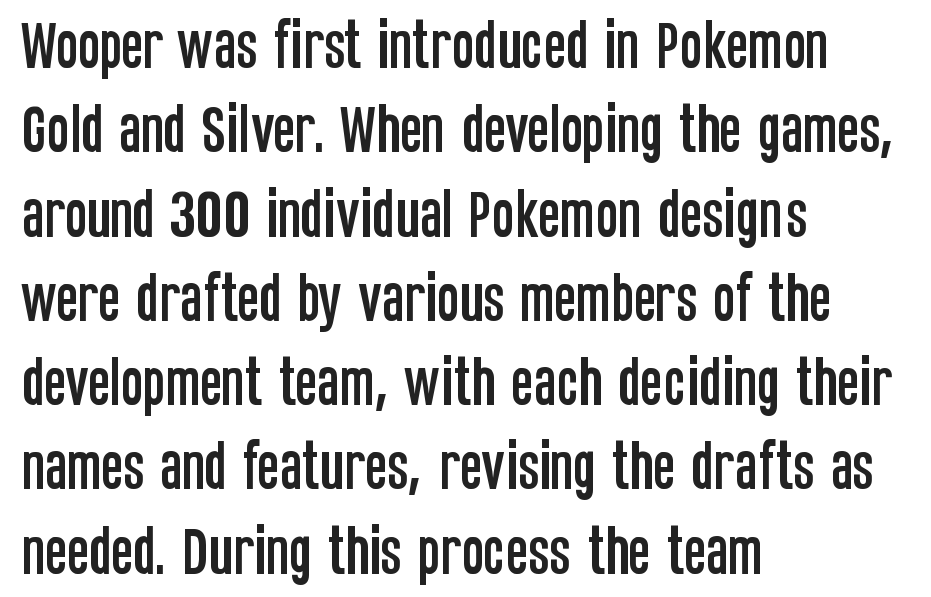
Character widths vary here, with narrow letters taking less room than wide ones. The string is rendered with underlining switched off. Inter-character spacing is left at the font's built-in metrics. Style check: upright. Look at the bottom of the vertical strokes: they stop flat, with no serifs. Layout note: lines flush left.
